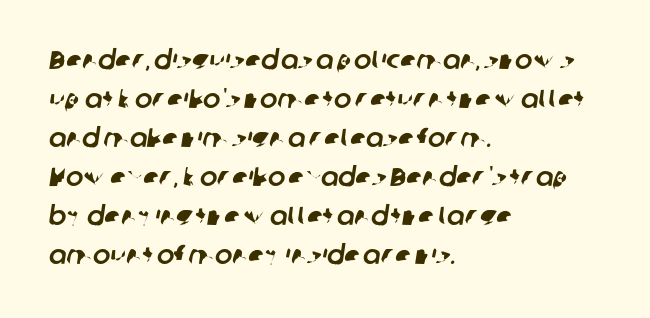
Q: Is the text underlined? A: No.
Q: How is the paragraph aligned? A: Left-aligned.
Q: Is the spacing between letters normal or unusually wide? A: Normal.
Q: Is the spacing between lines tight, normal or loose? A: Normal.
